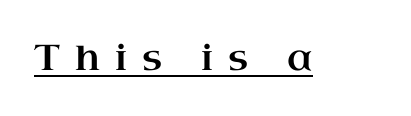
The image shows 36 px wide serif type, upright; set unusually wide letter spacing (+0.42 em), underlined; high stroke contrast and a small x-height.
